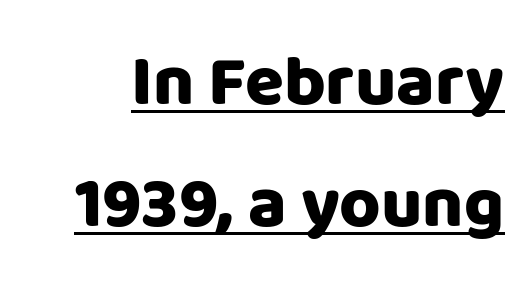
{"serif": "no", "italic": "no", "width": "normal", "stroke_contrast": "low", "x_height": "large", "monospaced": "no", "underline": "yes", "line_spacing_ratio": 1.72, "letter_spacing": "normal", "letter_spacing_em": 0.0, "glyph_px": 71}
